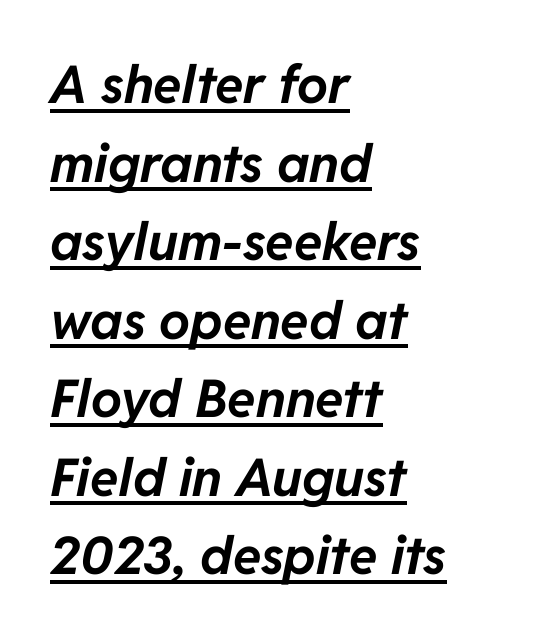
The text block is weighted toward the left margin, trailing off unevenly rightward. Note the varied advance widths — an 'i' is clearly narrower than an 'm'. Strokes here are thick enough to call this a true bold. The vertical gap from one line to the next is medium. A typesetter would call this zero additional tracking.
